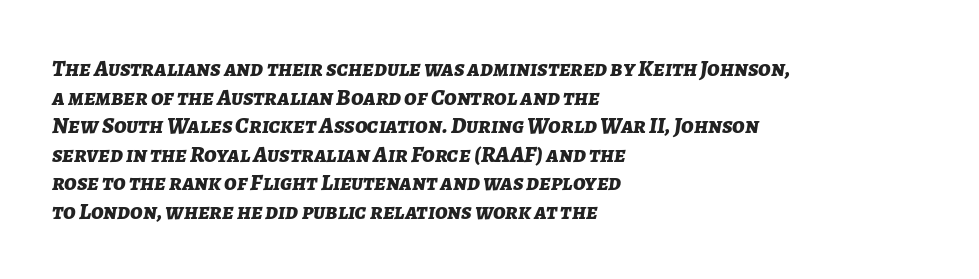
A classic flush-left, rag-right setting is used for this passage. What weight is shown? A full bold with thick strokes. The passage shown leans; its letterforms are oblique. The rendering keeps characters at their native spacing. Honestly, there is no underline to notice here at all.
